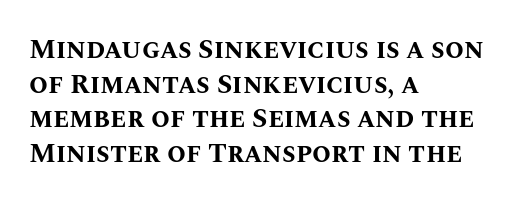
The image shows 27 px bold type, upright; set left-aligned, normal line spacing (1.28x), normal letter spacing, not underlined.
